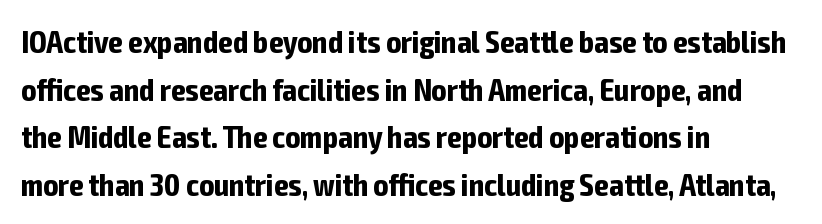
{"serif": "no", "italic": "no", "bold": "yes", "weight": "bold", "width": "condensed", "stroke_contrast": "low", "x_height": "medium", "monospaced": "no", "underline": "no", "align": "left", "line_spacing": "normal", "line_spacing_ratio": 1.54, "letter_spacing": "normal", "letter_spacing_em": 0.0, "glyph_px": 31}
